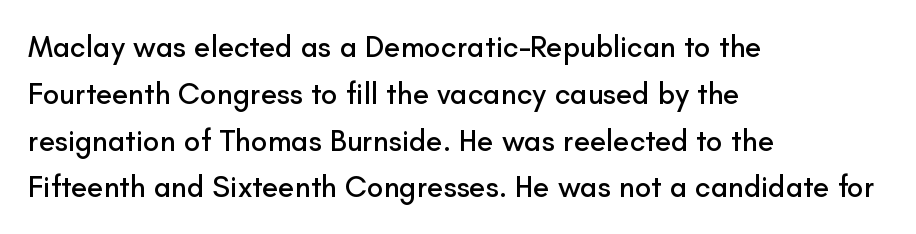
Is the block centered? No — it sits flush against the left margin. Note the varied advance widths — an 'i' is clearly narrower than an 'm'. Clear beneath every line of the passage. Is the letter spacing exaggerated? No — it looks like the ordinary default. If you measured baseline to baseline, you'd find a middling distance. Unlike italic type, these characters show no tilt at all.
